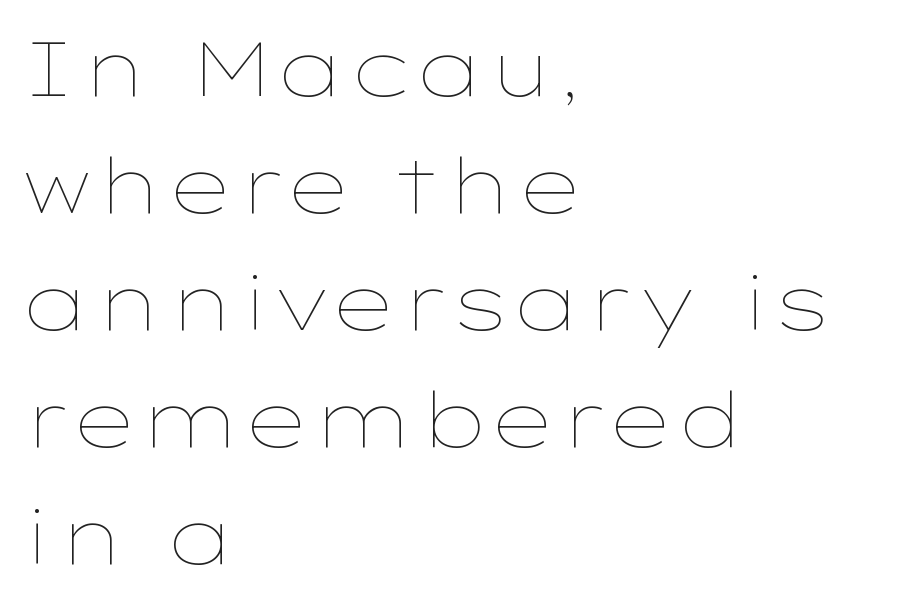
Think of a printed novel: that variable character pitch is what you see here. Caption: multi-line text, flush left, ragged right. Spacing between characters is what you'd get straight out of the box. The font sits on the lighter half of the weight spectrum, regular included. Reading down the column, the eye jumps a familiar distance to each next line.
